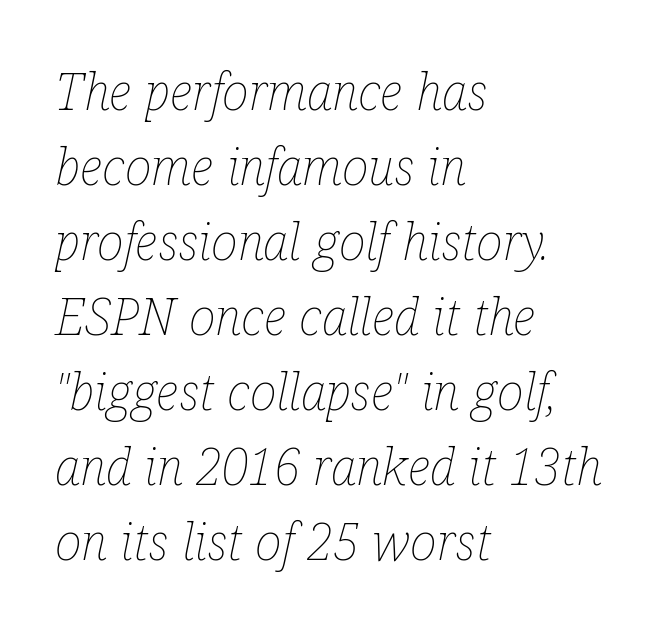
Caption: multi-line text, flush left, ragged right. The rendering uses natural spacing where letterforms have individual widths. The face used here has a pronounced slope to its letters. The passage shown stacks its lines at a standard gap. Nothing heavy about these letters — not bold at all.
